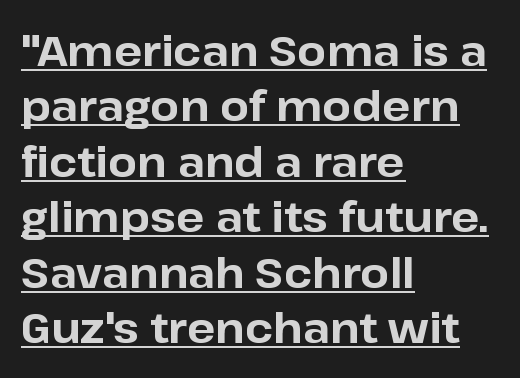
Q: Is the text bold? A: Yes.
Q: Is the text italic (slanted)? A: No, it is upright.
Q: Is the typeface a serif or a sans-serif typeface? A: Sans-serif.
Q: Is the text underlined? A: Yes.
Q: How is the paragraph aligned? A: Left-aligned.
Q: Is the spacing between letters normal or unusually wide? A: Normal.
Q: Is the spacing between lines tight, normal or loose? A: Normal.
Q: Width (condensed, normal, or wide)? A: Normal.
Q: Stroke contrast? A: Low.
Q: x-height? A: Medium.
Q: Monospaced? A: No.
